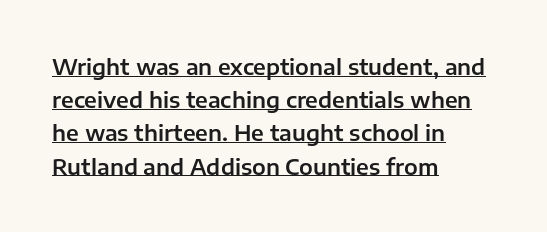
{"italic": "no", "underline": "yes", "align": "left", "line_spacing": "normal", "line_spacing_ratio": 1.51, "letter_spacing": "normal", "letter_spacing_em": 0.0, "glyph_px": 22}
